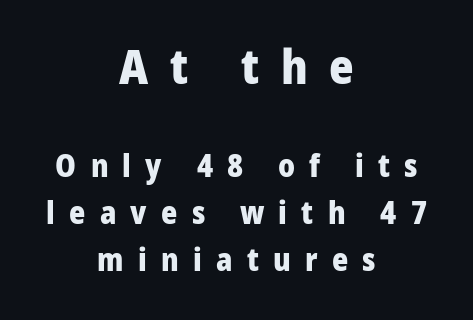
{"serif": "no", "italic": "no", "bold": "yes", "weight": "heavy", "width": "normal", "stroke_contrast": "low", "x_height": "medium", "monospaced": "no", "underline": "no", "align": "center", "line_spacing": "normal", "line_spacing_ratio": 1.53, "letter_spacing": "wide", "letter_spacing_em": 0.46, "larger_block": "first", "size_ratio": 1.52, "glyph_px": 47}
